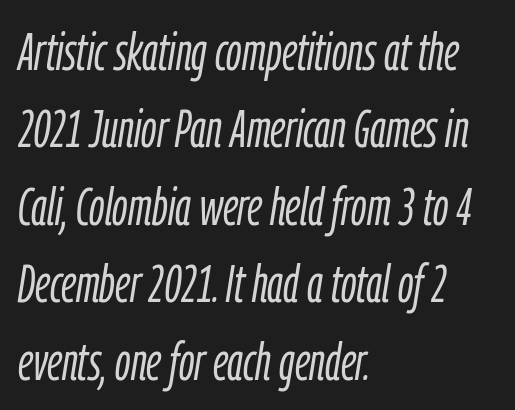
Q: Is the text bold? A: No.
Q: Is the text italic (slanted)? A: Yes, it leans right by about 9 degrees.
Q: Is the text underlined? A: No.
Q: How is the paragraph aligned? A: Left-aligned.
Q: Is the spacing between letters normal or unusually wide? A: Normal.
Q: Is the spacing between lines tight, normal or loose? A: Normal.
Q: Width (condensed, normal, or wide)? A: Condensed.
Q: Stroke contrast? A: Low.
Q: x-height? A: Medium.
Q: Monospaced? A: No.
